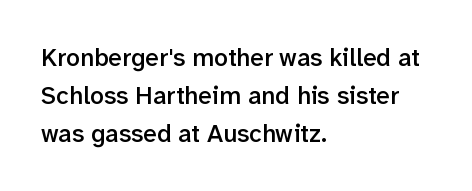
{"italic": "no", "bold": "semi", "underline": "no", "align": "left", "line_spacing": "normal", "line_spacing_ratio": 1.52, "letter_spacing": "normal", "letter_spacing_em": 0.0, "glyph_px": 25}
